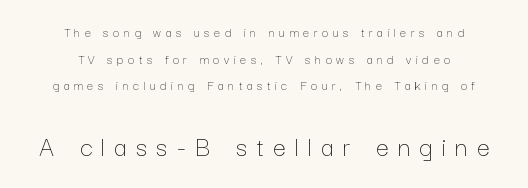
{"italic": "no", "bold": "no", "weight": "thin", "width": "normal", "stroke_contrast": "low", "x_height": "medium", "monospaced": "no", "underline": "no", "align": "center", "line_spacing": "loose", "line_spacing_ratio": 1.91, "letter_spacing": "wide", "letter_spacing_em": 0.32, "larger_block": "second", "size_ratio": 2.07, "glyph_px": 29}
